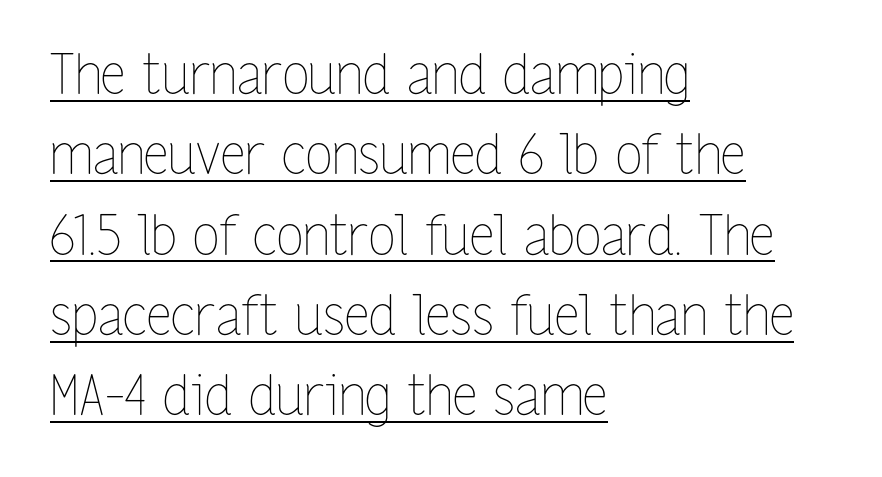
{"italic": "no", "bold": "no", "weight": "thin", "width": "condensed", "stroke_contrast": "low", "x_height": "medium", "monospaced": "no", "underline": "yes", "align": "left", "line_spacing": "normal", "line_spacing_ratio": 1.46, "letter_spacing": "normal", "letter_spacing_em": 0.0, "glyph_px": 55}
